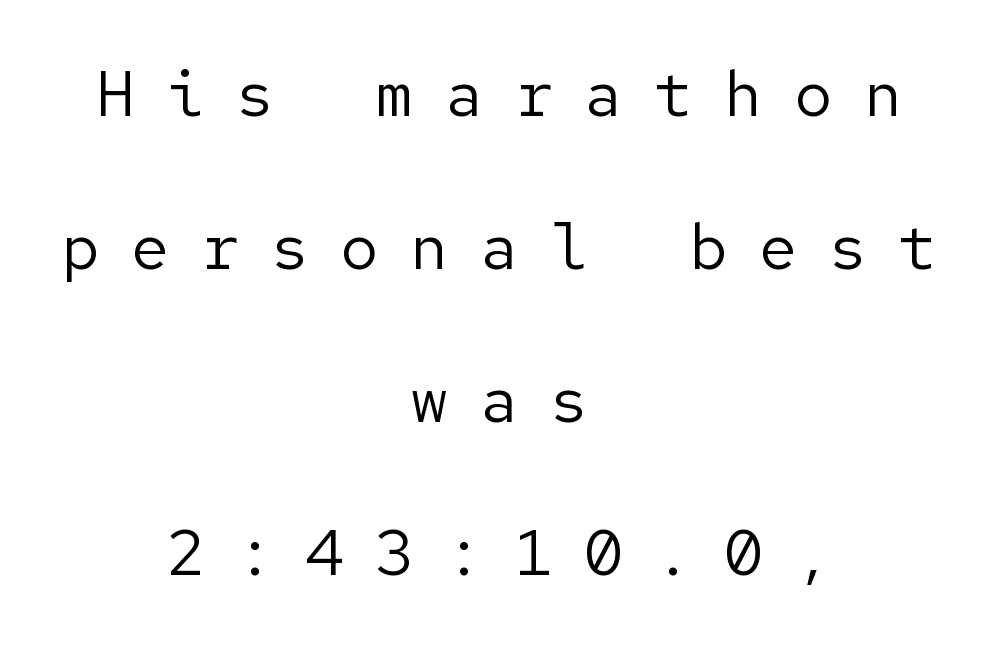
The image shows 64 px regular-weight sans-serif type, upright; set centered, loose line spacing (2.39x), unusually wide letter spacing (+0.49 em), not underlined; low stroke contrast and a medium x-height.
